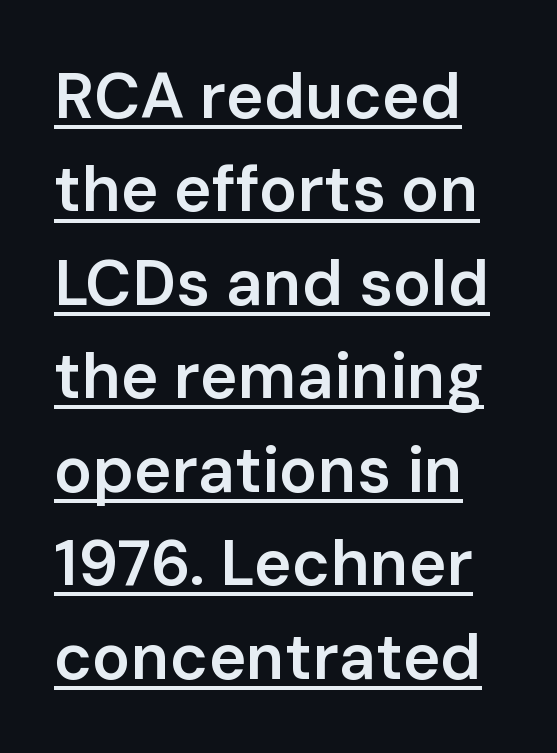
Q: Is the text bold? A: Semi-bold.
Q: Is the text italic (slanted)? A: No, it is upright.
Q: Is the typeface a serif or a sans-serif typeface? A: Sans-serif.
Q: Is the text underlined? A: Yes.
Q: Is the spacing between letters normal or unusually wide? A: Normal.
Q: Is the spacing between lines tight, normal or loose? A: Normal.
Q: Width (condensed, normal, or wide)? A: Normal.
Q: Stroke contrast? A: Low.
Q: x-height? A: Medium.
Q: Monospaced? A: No.
